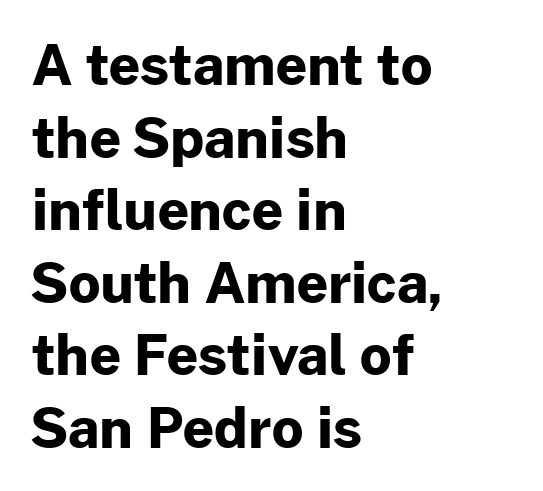
Q: Is the text bold? A: Yes.
Q: Is the text italic (slanted)? A: No, it is upright.
Q: Is the typeface a serif or a sans-serif typeface? A: Sans-serif.
Q: Is the text underlined? A: No.
Q: How is the paragraph aligned? A: Left-aligned.
Q: Is the spacing between letters normal or unusually wide? A: Normal.
Q: Is the spacing between lines tight, normal or loose? A: Normal.
Q: Width (condensed, normal, or wide)? A: Normal.
Q: Stroke contrast? A: Low.
Q: x-height? A: Medium.
Q: Monospaced? A: No.
